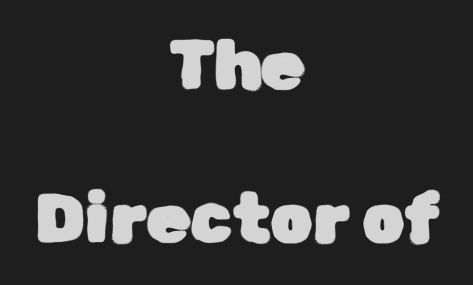
Check under the words: just untouched page. You can tell from the bare stems that sans-serif type was used. Does the copy run flush right? No — it is centered line by line. Looks like regular typesetting: each glyph gets only the width it needs. Successive baselines arrive slowly, with a big drop between each. If you drew a line through each stem, it would be perfectly vertical.
